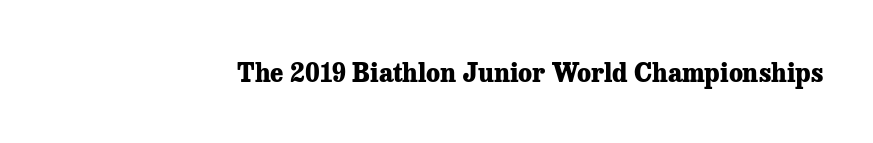
Underlining? Definitely not there. Strong, thick strokes mark this as bold type. This sample uses an upright cut, with every glyph sitting square on the baseline. A typesetter would call this zero additional tracking.
